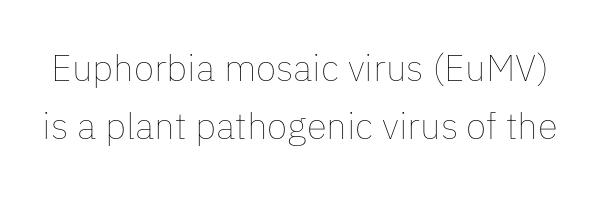
{"italic": "no", "bold": "no", "weight": "thin", "width": "normal", "stroke_contrast": "low", "x_height": "medium", "monospaced": "no", "underline": "no", "line_spacing": "normal", "line_spacing_ratio": 1.58, "letter_spacing": "normal", "letter_spacing_em": 0.0, "glyph_px": 37}
